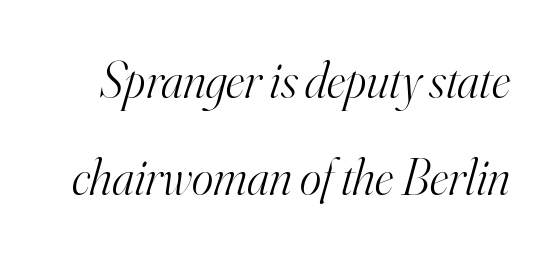
{"serif": "yes", "italic": "yes", "lean": "right", "slant_degrees": 16, "bold": "no", "weight": "light", "width": "normal", "stroke_contrast": "high", "x_height": "small", "monospaced": "no", "underline": "no", "line_spacing": "loose", "line_spacing_ratio": 1.91, "letter_spacing": "normal", "letter_spacing_em": 0.0, "glyph_px": 51}
